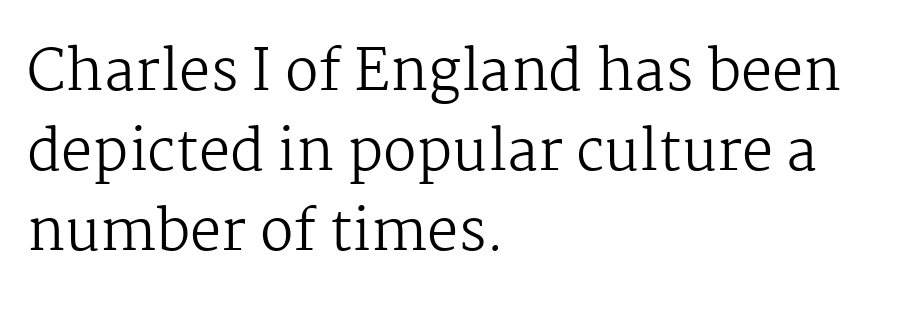
The image shows 56 px regular-weight serif type, upright; set left-aligned, normal line spacing (1.43x), normal letter spacing, not underlined; medium stroke contrast and a medium x-height.
